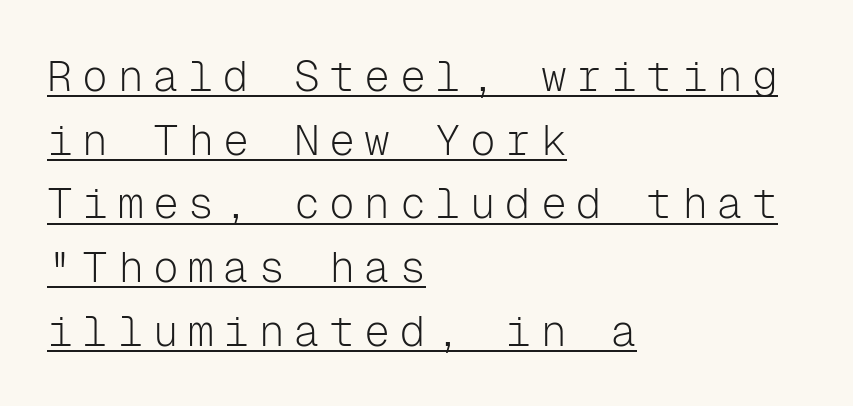
You can see a thin bar hugging the bottom of the glyphs. The strokes carry an ordinary text weight at most. The letters carry no serifs — their stems end cleanly without finishing strokes. Does the copy run flush right? No — it runs flush left. One glance says typical: line gaps are just what's usual.
